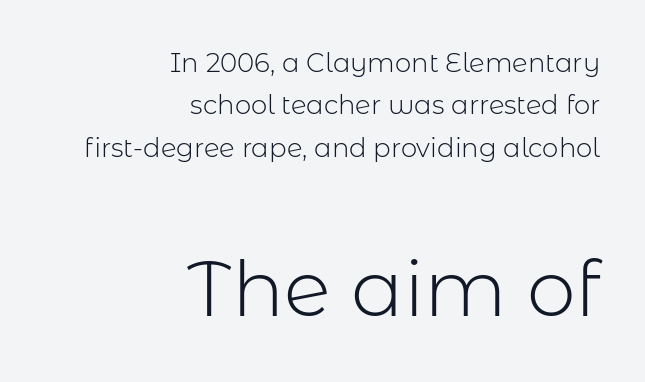
{"serif": "no", "italic": "no", "bold": "no", "weight": "light", "width": "normal", "stroke_contrast": "low", "x_height": "medium", "monospaced": "no", "underline": "no", "align": "right", "line_spacing": "normal", "line_spacing_ratio": 1.63, "letter_spacing": "normal", "letter_spacing_em": 0.0, "larger_block": "second", "size_ratio": 3.0, "glyph_px": 78}
